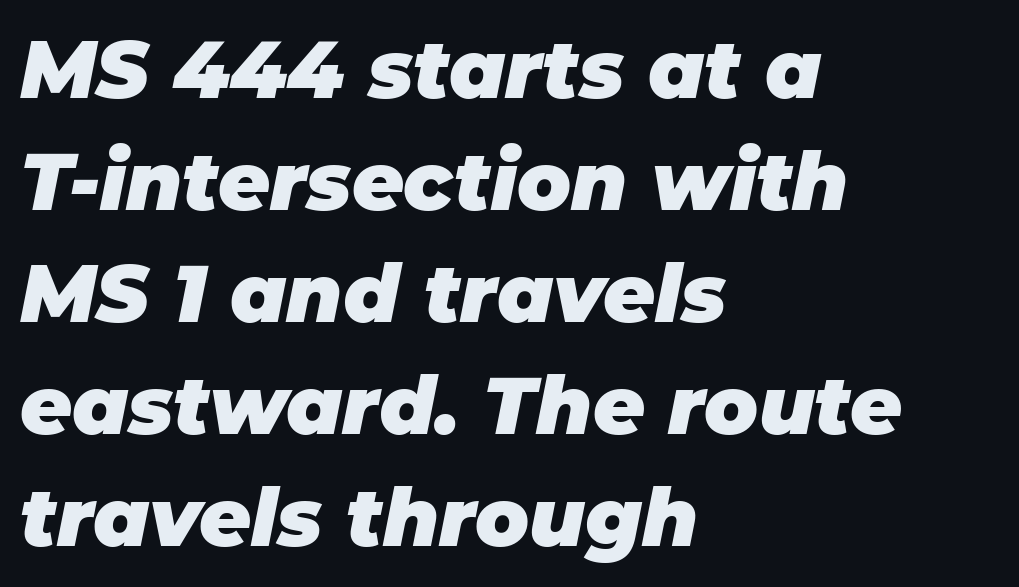
{"italic": "yes", "lean": "right", "slant_degrees": 11, "bold": "yes", "weight": "heavy", "width": "normal", "stroke_contrast": "low", "x_height": "large", "monospaced": "no", "underline": "no", "align": "left", "line_spacing": "normal", "line_spacing_ratio": 1.4, "letter_spacing": "normal", "letter_spacing_em": 0.0, "glyph_px": 80}
